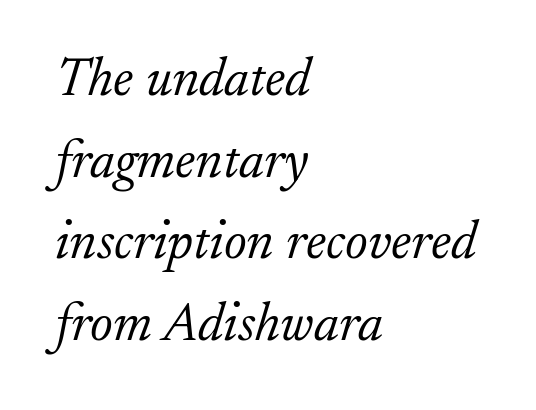
{"serif": "yes", "italic": "yes", "lean": "right", "slant_degrees": 17, "bold": "no", "weight": "light", "width": "normal", "stroke_contrast": "low", "x_height": "small", "monospaced": "no", "underline": "no", "align": "left", "line_spacing": "normal", "line_spacing_ratio": 1.51, "letter_spacing": "normal", "letter_spacing_em": 0.0, "glyph_px": 54}
